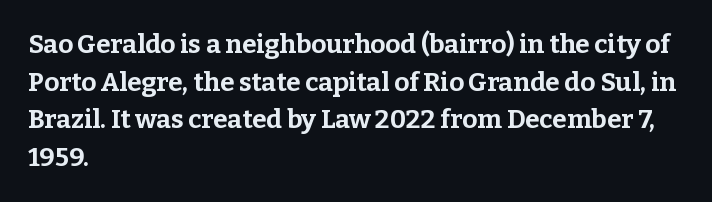
{"italic": "no", "bold": "yes", "underline": "no", "align": "left", "line_spacing": "normal", "line_spacing_ratio": 1.45, "letter_spacing": "normal", "letter_spacing_em": 0.0, "glyph_px": 26}
